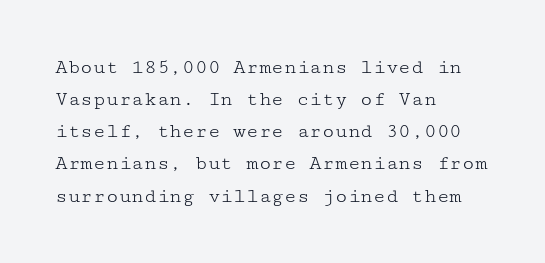
{"italic": "no", "bold": "no", "underline": "no", "align": "left", "line_spacing": "normal", "line_spacing_ratio": 1.53, "letter_spacing": "normal", "letter_spacing_em": 0.0, "glyph_px": 21}
